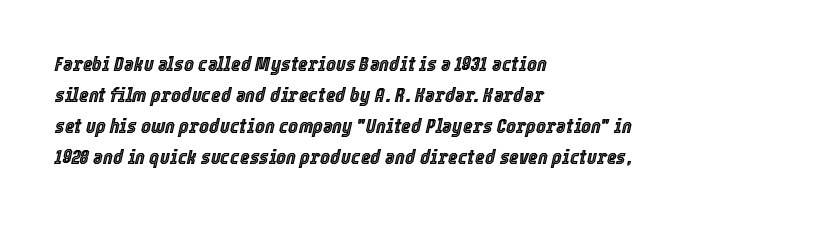
Regarding leading, the lines here are spaced in the standard way. An italicized treatment has been applied to the whole sample. This rendering features lettering with no underline. Caption: multi-line text, flush left, ragged right. The gaps between neighbouring characters are ordinary and unremarkable.
